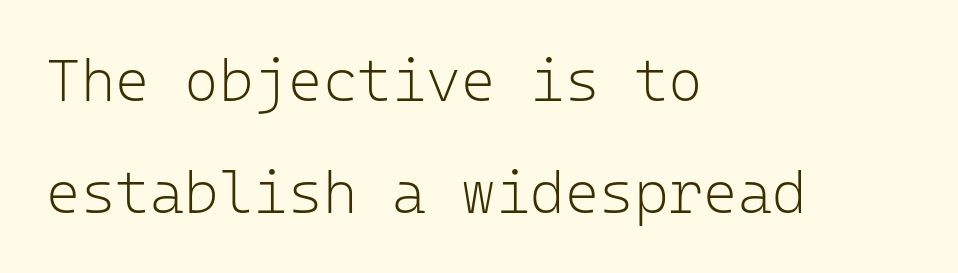
Each letter's strokes conclude bluntly, with no projecting serifs. Type without underlining. These glyphs show unthickened strokes, regular width or finer. Leftover space on each line is placed entirely after the last word. Think of a typewriter: that constant character pitch is what you see here.
